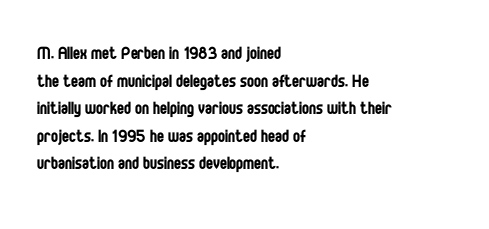
Q: Is the text bold? A: No.
Q: Is the text italic (slanted)? A: No, it is upright.
Q: Is the text underlined? A: No.
Q: How is the paragraph aligned? A: Left-aligned.
Q: Is the spacing between letters normal or unusually wide? A: Normal.
Q: Is the spacing between lines tight, normal or loose? A: Normal.
